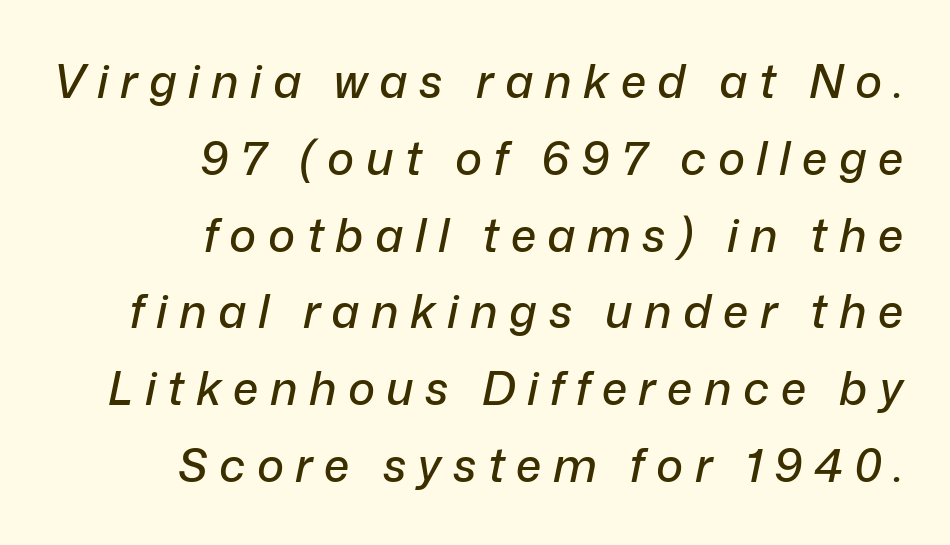
Q: Is the text italic (slanted)? A: Yes, it leans right by about 12 degrees.
Q: Is the text underlined? A: No.
Q: How is the paragraph aligned? A: Right-aligned.
Q: Is the spacing between letters normal or unusually wide? A: Unusually wide.
Q: Is the spacing between lines tight, normal or loose? A: Normal.
Q: Width (condensed, normal, or wide)? A: Normal.
Q: Stroke contrast? A: Low.
Q: x-height? A: Medium.
Q: Monospaced? A: No.
